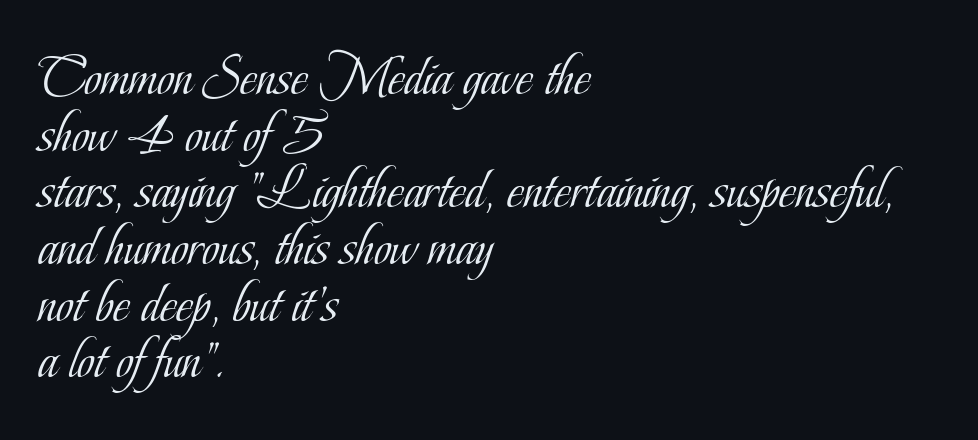
{"serif": "yes", "bold": "no", "weight": "light", "width": "condensed", "stroke_contrast": "low", "x_height": "small", "monospaced": "no", "underline": "no", "align": "left", "line_spacing": "tight", "line_spacing_ratio": 0.96, "letter_spacing": "normal", "letter_spacing_em": 0.0, "glyph_px": 59}
